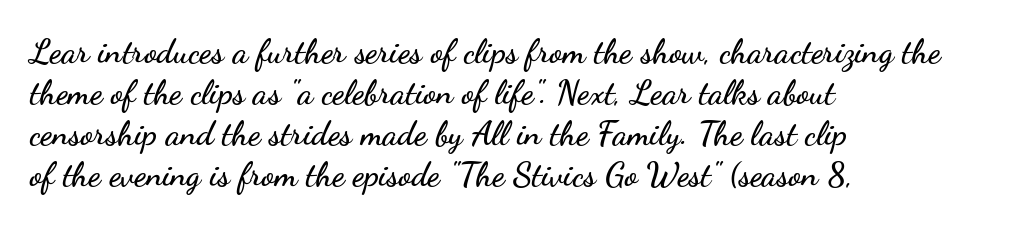
{"serif": "no", "width": "wide", "stroke_contrast": "low", "x_height": "small", "monospaced": "no", "underline": "no", "align": "left", "line_spacing_ratio": 1.21, "letter_spacing": "normal", "letter_spacing_em": 0.0, "glyph_px": 34}
